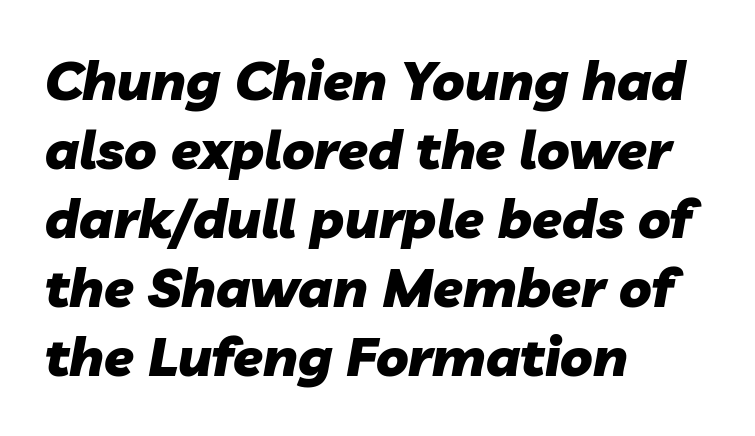
{"italic": "yes", "lean": "right", "slant_degrees": 10, "bold": "yes", "weight": "heavy", "width": "normal", "stroke_contrast": "low", "x_height": "medium", "monospaced": "no", "underline": "no", "align": "left", "line_spacing": "normal", "line_spacing_ratio": 1.28, "letter_spacing": "normal", "letter_spacing_em": 0.0, "glyph_px": 54}
